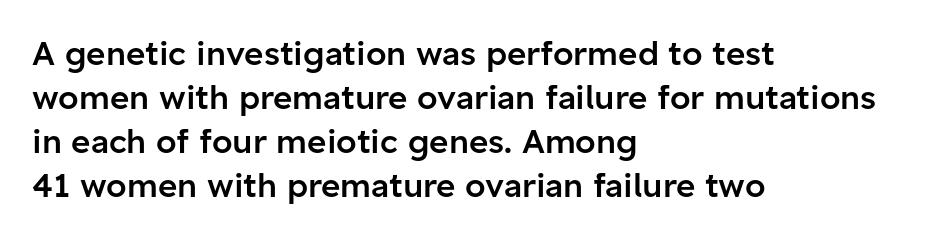
{"serif": "no", "italic": "no", "bold": "semi", "weight": "semibold", "width": "normal", "stroke_contrast": "low", "x_height": "medium", "monospaced": "no", "underline": "no", "align": "left", "line_spacing": "normal", "line_spacing_ratio": 1.33, "letter_spacing": "normal", "letter_spacing_em": 0.0, "glyph_px": 33}
